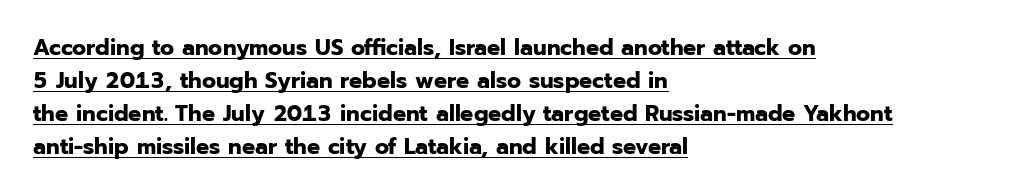
The image shows 23 px bold type, upright; set left-aligned, normal line spacing (1.43x), normal letter spacing, underlined.
